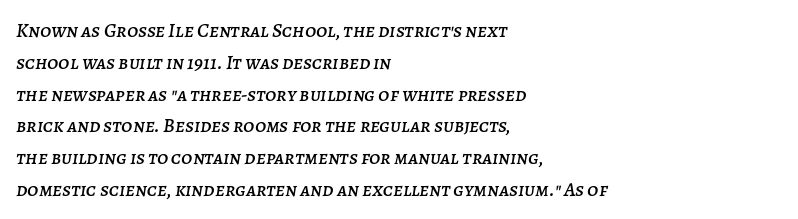
Standard letterfit; no display-style spreading of the glyphs. There's an unmistakable incline to the writing here. Where is the straight margin? On the left. The space directly below the letters is spotless. A normal amount of white space separates one row of letters from the next.
